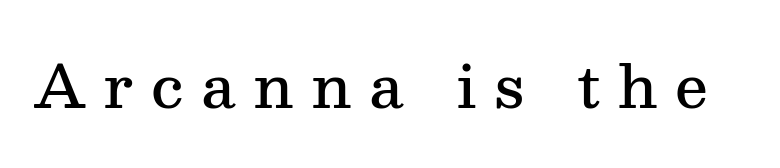
Q: Is the text bold? A: Semi-bold.
Q: Is the text italic (slanted)? A: No, it is upright.
Q: Is the typeface a serif or a sans-serif typeface? A: Serif.
Q: Is the text underlined? A: No.
Q: Is the spacing between letters normal or unusually wide? A: Unusually wide.
Q: Width (condensed, normal, or wide)? A: Normal.
Q: Stroke contrast? A: Medium.
Q: x-height? A: Medium.
Q: Monospaced? A: No.
